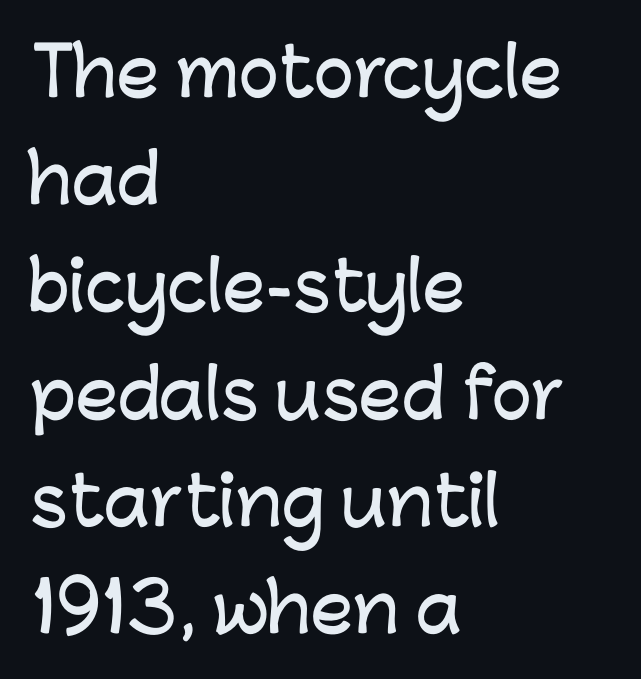
Classification — sans serif. Character widths vary here, with narrow letters taking less room than wide ones. The passage is arranged the way most books set body copy — flush left. Any mark beneath the type? The region is blank. In terms of leading, this rendering sits right in the middle. Vertical strokes here are truly vertical.
